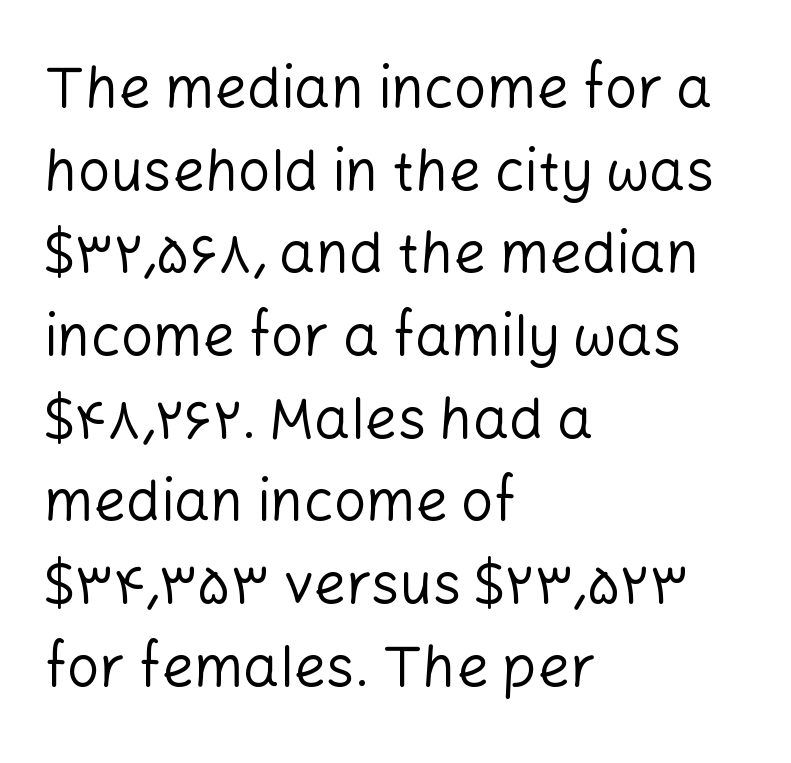
The horizontal fit of the characters is conventional and even. Observe the absence of serifs on each vertical stroke in this sample. Each stroke keeps to a modest, everyday thickness or less. Evenly set lines give the paragraph a standard silhouette. The lettering holds an erect, upright posture throughout. Any mark beneath the type? The region is blank.
